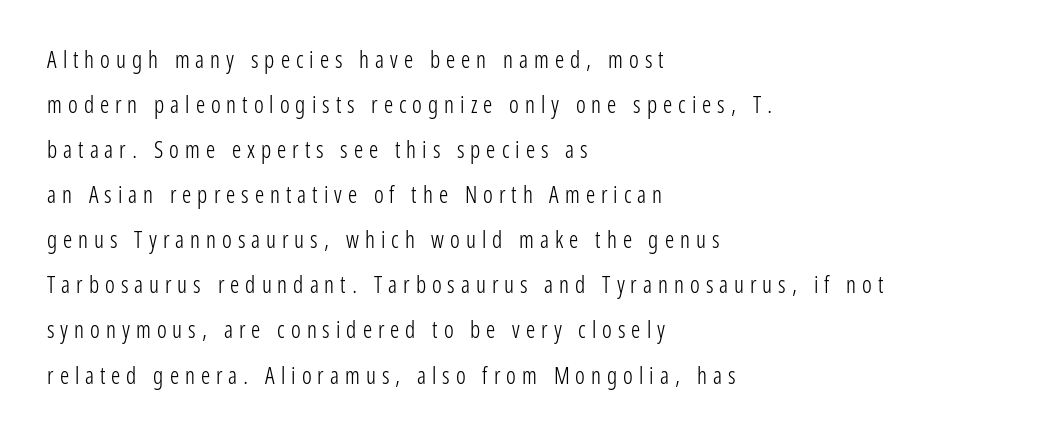
The letters stand straight up with perfectly vertical stems. Bare-footed words on every line. Does the copy run flush right? No — it runs flush left. Someone cranked the tracking dial way up on this one. These glyphs show unthickened strokes, regular width or finer.
